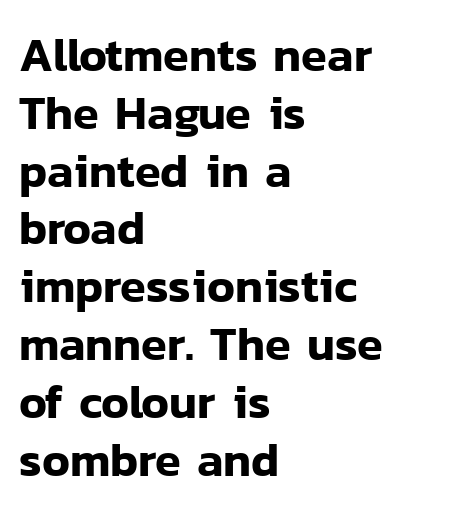
Q: Is the text italic (slanted)? A: No, it is upright.
Q: Is the typeface a serif or a sans-serif typeface? A: Sans-serif.
Q: Is the text underlined? A: No.
Q: How is the paragraph aligned? A: Left-aligned.
Q: Is the spacing between letters normal or unusually wide? A: Normal.
Q: Width (condensed, normal, or wide)? A: Normal.
Q: Stroke contrast? A: Low.
Q: x-height? A: Medium.
Q: Monospaced? A: No.
